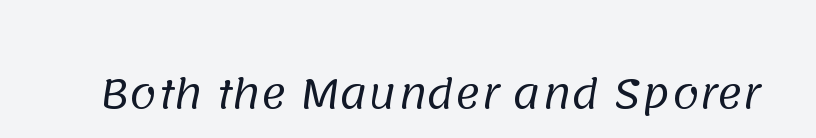
The gaps between neighbouring characters are ordinary and unremarkable. In terms of letterform style, serifs are entirely absent. Descender tails drop into unmarked territory. The rendering uses natural spacing where letterforms have individual widths. Weight class: somewhere from thin through regular.
